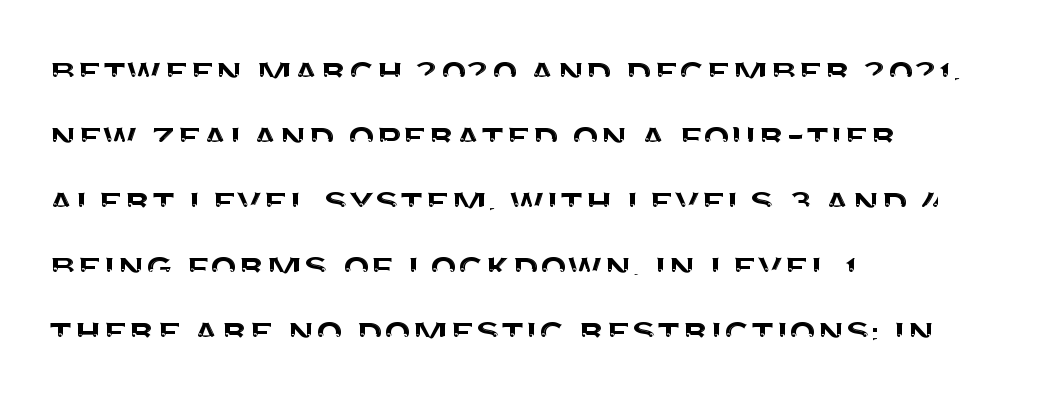
Here the designer chose a conventional face with non-uniform glyph widths. Rendered with straight, roman letterforms. The ragged edge is on the right, which tells us the setting is flush left. Clear beneath every line of the passage. This sample uses plain, unmodified letter spacing. Successive baselines arrive at the customary interval.
